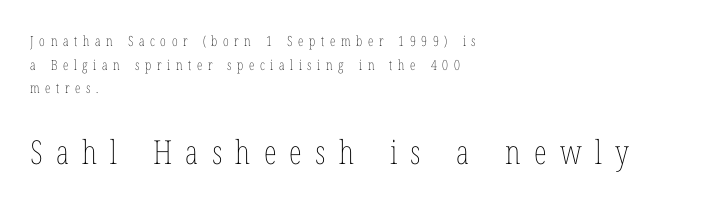
The image shows 33 px thin, condensed type, upright; set left-aligned, normal line spacing (1.68x), unusually wide letter spacing (+0.4 em), not underlined; the second (bottom) block is 2.36x larger; low stroke contrast and a medium x-height.
